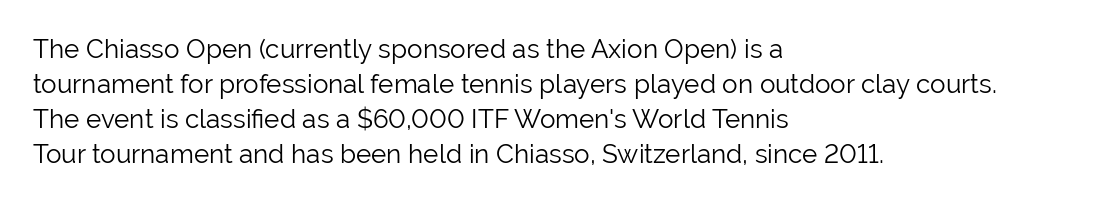
How are the letters spaced? Ordinarily, with no added tracking. Has an underline been added? It has not. Honestly, the row spacing looks completely unremarkable. The font is comparable to plain body text, perhaps lighter. Visually the block forms a straight wall on the left and a jagged coastline on the right.
